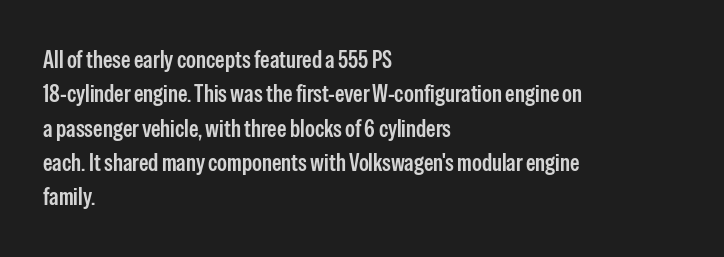
Q: Is the text bold? A: Semi-bold.
Q: Is the text italic (slanted)? A: No, it is upright.
Q: Is the text underlined? A: No.
Q: How is the paragraph aligned? A: Left-aligned.
Q: Is the spacing between letters normal or unusually wide? A: Normal.
Q: Is the spacing between lines tight, normal or loose? A: Normal.
